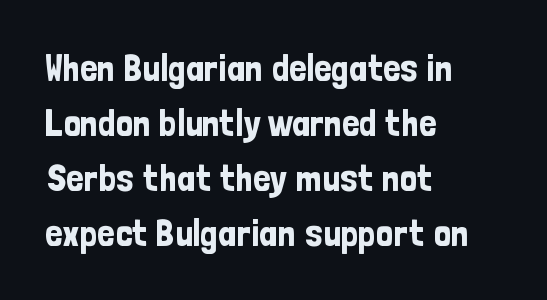
{"serif": "no", "italic": "no", "width": "condensed", "stroke_contrast": "low", "x_height": "medium", "monospaced": "no", "underline": "no", "align": "left", "line_spacing": "normal", "line_spacing_ratio": 1.45, "letter_spacing": "normal", "letter_spacing_em": 0.0, "glyph_px": 38}
